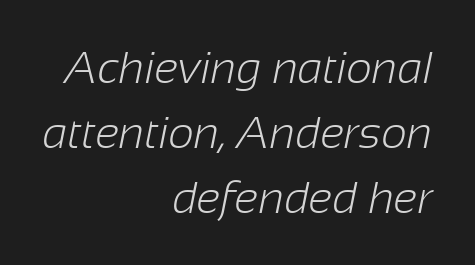
No extra tracking has been applied to these lines. Leading matches the norm, producing a regular column. The glyphs in this specimen are sans serif. Stroke thickness stays within the range of a standard reading face or lighter. Proportional: the letters do not fall into vertical columns.
